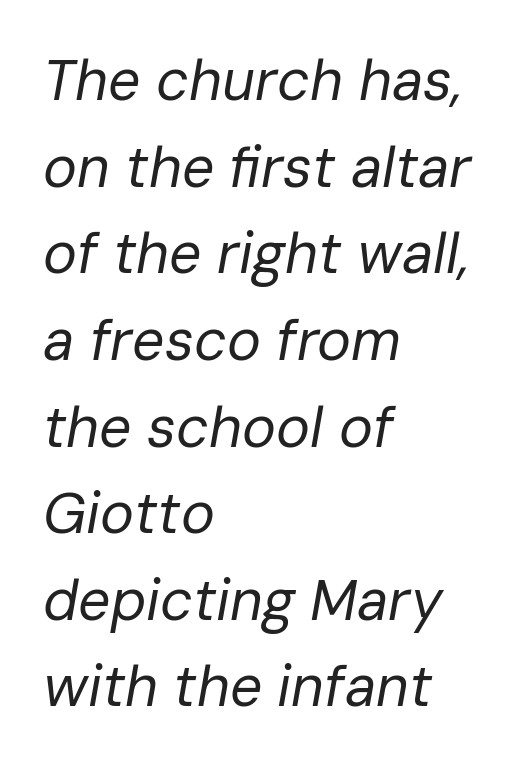
The image shows 57 px regular-weight type, italic (leaning right); set left-aligned, normal line spacing (1.52x), normal letter spacing, not underlined; low stroke contrast and a medium x-height.
